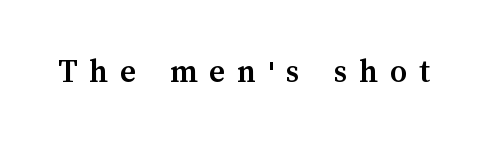
Do the letters lean? They stand straight. Is this a fixed-width face? No — the glyphs have proportional, varying widths. The gaps between neighbouring characters are conspicuously large. Summary of weight: heavy, a full bold.
